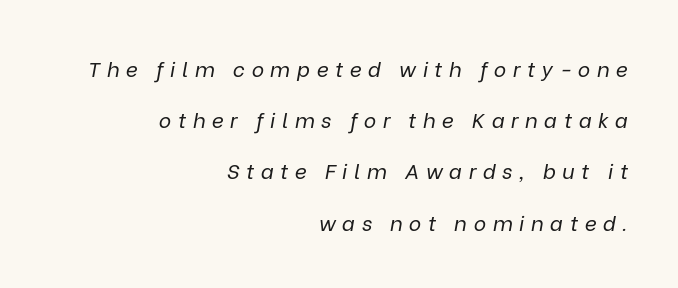
{"italic": "yes", "lean": "right", "slant_degrees": 9, "bold": "no", "underline": "no", "align": "right", "line_spacing": "loose", "line_spacing_ratio": 2.44, "letter_spacing": "wide", "letter_spacing_em": 0.31, "glyph_px": 21}
